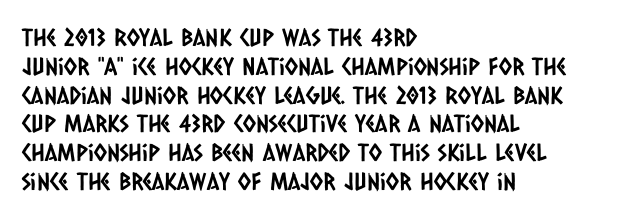
The image shows 24 px text type; set left-aligned, line spacing 1.2x, normal letter spacing, not underlined.
